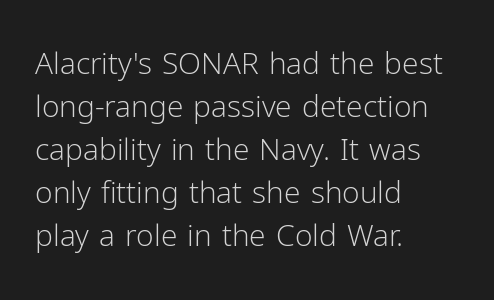
Each letter's strokes conclude bluntly, with no projecting serifs. The rendering uses a moderate line-height, typical for paragraphs. Looks like regular typesetting: each glyph gets only the width it needs. A bare baseline throughout the passage.
